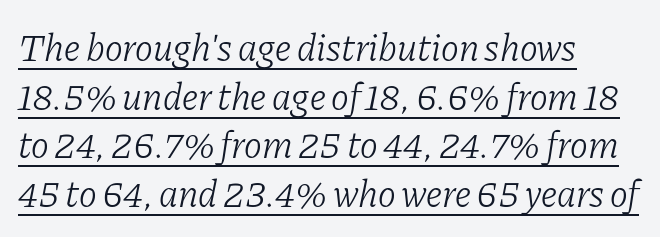
The image shows 38 px light serif type, italic (leaning right); set left-aligned, normal line spacing (1.28x), normal letter spacing, underlined; low stroke contrast and a medium x-height.
